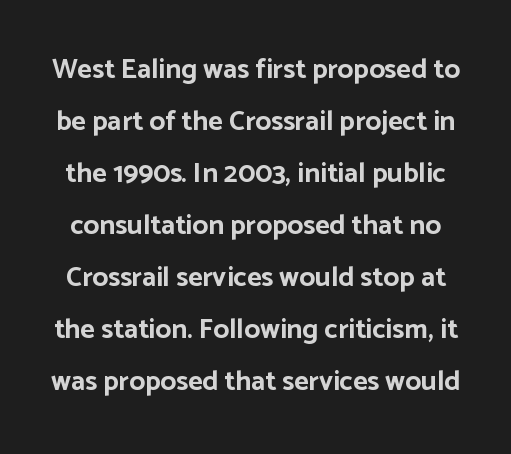
Is the letter spacing exaggerated? No — it looks like the ordinary default. The typesetting leans heavy: a genuine bold. Think of a printed novel: that variable character pitch is what you see here. A clean baseline with only descenders dipping below it. Serifs: no, the terminals of the letterforms are clean.
